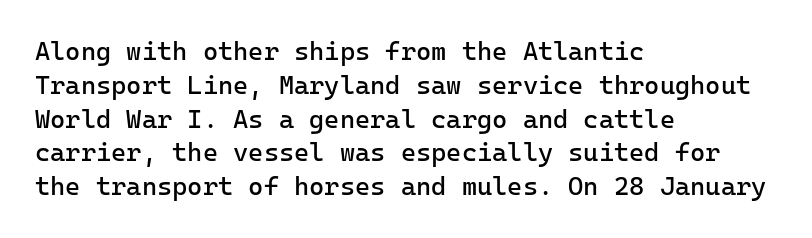
{"italic": "no", "bold": "no", "underline": "no", "align": "left", "line_spacing": "normal", "line_spacing_ratio": 1.3, "letter_spacing": "normal", "letter_spacing_em": 0.0, "glyph_px": 26}
